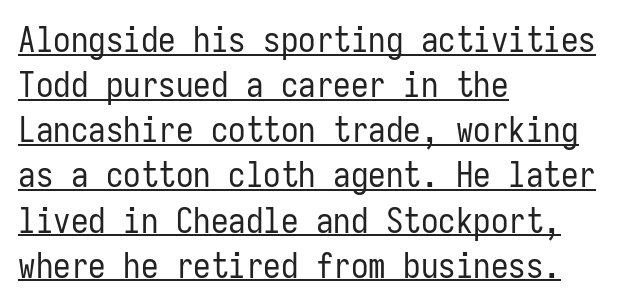
Tracking here is standard; glyphs follow each other at the usual distance. Classification — sans serif. Students, observe: this is what conventionally led text looks like. Visually the block forms a straight wall on the left and a jagged coastline on the right. This is the regular roman posture of the typeface.
